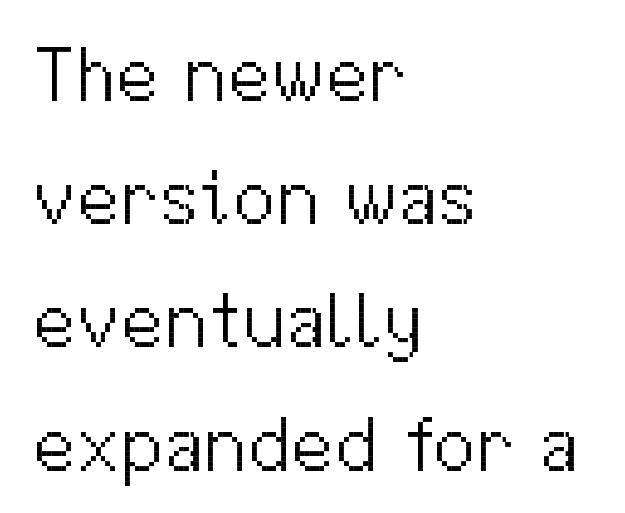
The rendering uses natural spacing where letterforms have individual widths. Designer's note — italics off, roman on. Stroke thickness stays within the range of a standard reading face or lighter. The letters sit at their default tracking, neither squeezed nor spread. These lines sit exactly where default settings would place them.
